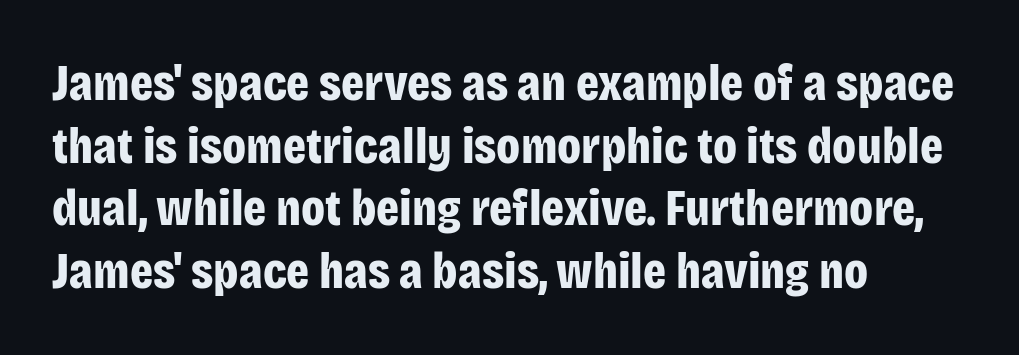
{"serif": "no", "italic": "no", "bold": "yes", "weight": "bold", "width": "condensed", "stroke_contrast": "low", "x_height": "large", "monospaced": "no", "underline": "no", "align": "left", "line_spacing_ratio": 1.23, "letter_spacing": "normal", "letter_spacing_em": 0.0, "glyph_px": 51}
